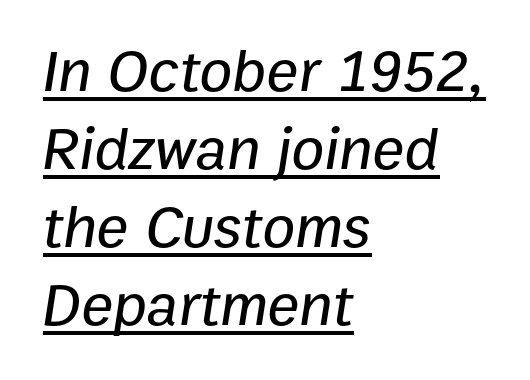
The image shows 60 px text type, italic (leaning right); set left-aligned, normal line spacing (1.3x), normal letter spacing, underlined; low stroke contrast and a medium x-height.
